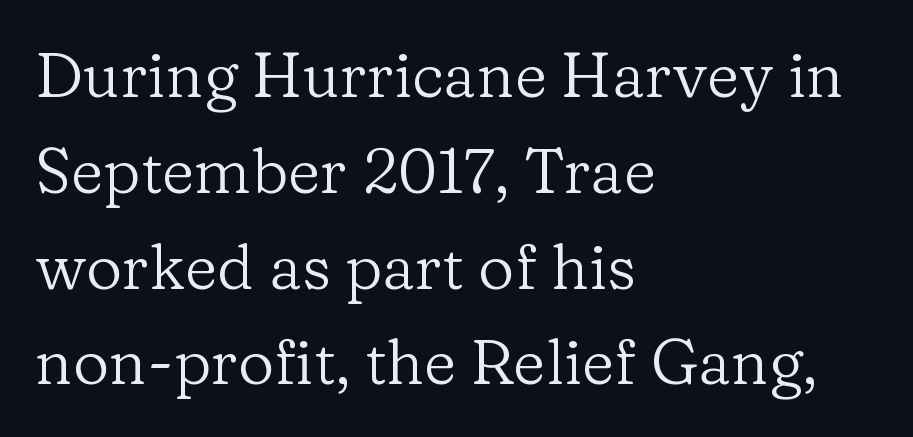
Q: Is the text bold? A: No.
Q: Is the text italic (slanted)? A: No, it is upright.
Q: Is the typeface a serif or a sans-serif typeface? A: Serif.
Q: Is the text underlined? A: No.
Q: How is the paragraph aligned? A: Left-aligned.
Q: Is the spacing between letters normal or unusually wide? A: Normal.
Q: Is the spacing between lines tight, normal or loose? A: Normal.
Q: Width (condensed, normal, or wide)? A: Normal.
Q: Stroke contrast? A: Low.
Q: x-height? A: Medium.
Q: Monospaced? A: No.
